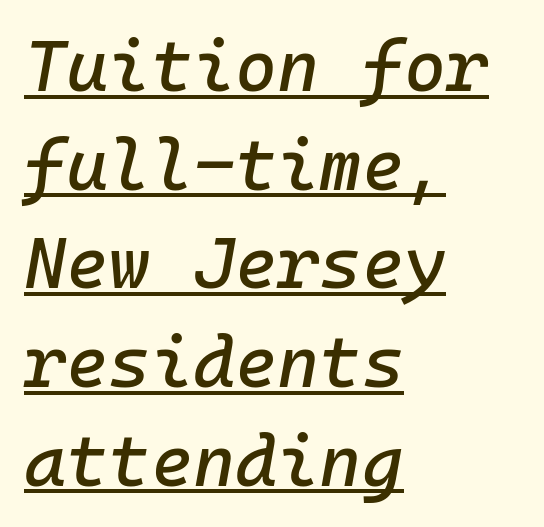
{"italic": "yes", "lean": "right", "slant_degrees": 10, "width": "normal", "stroke_contrast": "low", "x_height": "medium", "monospaced": "yes", "underline": "yes", "align": "left", "line_spacing": "normal", "line_spacing_ratio": 1.37, "letter_spacing": "normal", "letter_spacing_em": 0.0, "glyph_px": 72}
